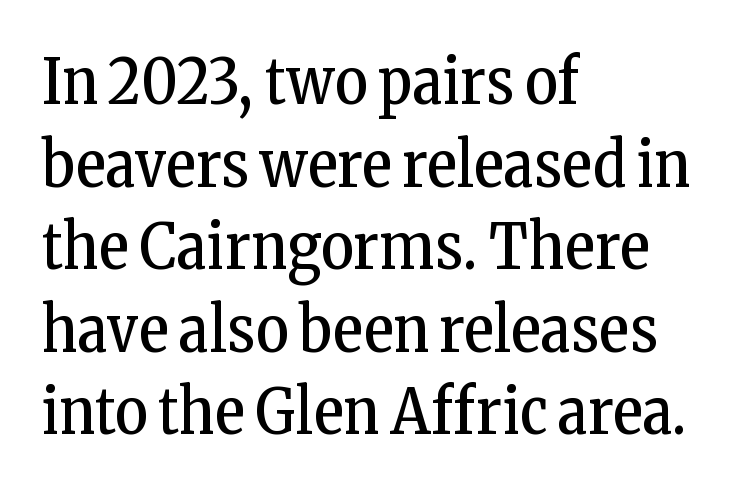
Heaviness? Minimal to ordinary, like unemphasized prose. This sample keeps an unexceptional amount of space between lines. These lines are composed in type with serifs. Each letter keeps its own natural width here, so spacing adapts to shape.
